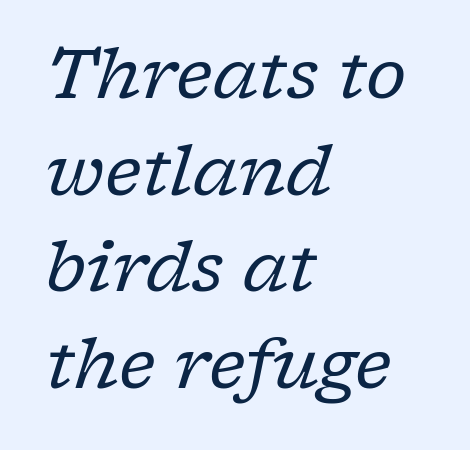
Q: Is the text bold? A: No.
Q: Is the text italic (slanted)? A: Yes, it leans right by about 17 degrees.
Q: Is the typeface a serif or a sans-serif typeface? A: Serif.
Q: Is the text underlined? A: No.
Q: How is the paragraph aligned? A: Left-aligned.
Q: Is the spacing between letters normal or unusually wide? A: Normal.
Q: Is the spacing between lines tight, normal or loose? A: Normal.
Q: Width (condensed, normal, or wide)? A: Normal.
Q: Stroke contrast? A: Low.
Q: x-height? A: Medium.
Q: Monospaced? A: No.
